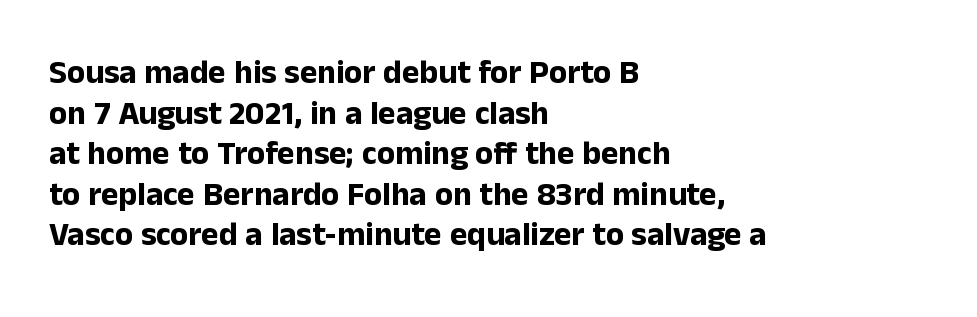
{"serif": "no", "italic": "no", "bold": "yes", "weight": "bold", "width": "normal", "stroke_contrast": "low", "x_height": "medium", "monospaced": "no", "underline": "no", "align": "left", "line_spacing_ratio": 1.23, "letter_spacing": "normal", "letter_spacing_em": 0.0, "glyph_px": 33}
